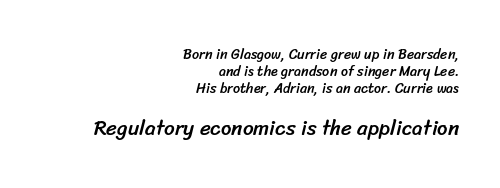
{"underline": "no", "align": "right", "line_spacing_ratio": 1.21, "letter_spacing": "normal", "letter_spacing_em": 0.0, "larger_block": "second", "size_ratio": 1.5, "glyph_px": 21}
